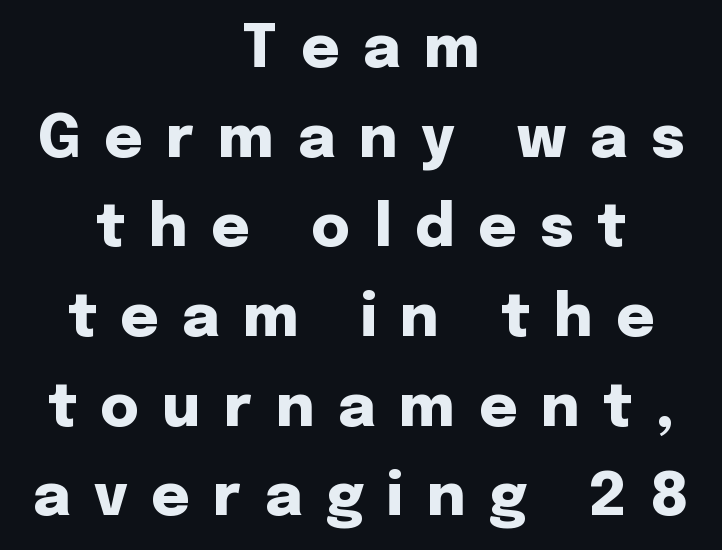
{"serif": "no", "italic": "no", "bold": "yes", "weight": "heavy", "width": "normal", "stroke_contrast": "low", "x_height": "medium", "monospaced": "no", "underline": "no", "align": "center", "line_spacing": "normal", "line_spacing_ratio": 1.52, "letter_spacing": "wide", "letter_spacing_em": 0.4, "glyph_px": 59}
